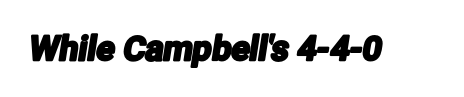
The image shows 34 px condensed sans-serif type; set normal letter spacing, not underlined; low stroke contrast and a medium x-height.
